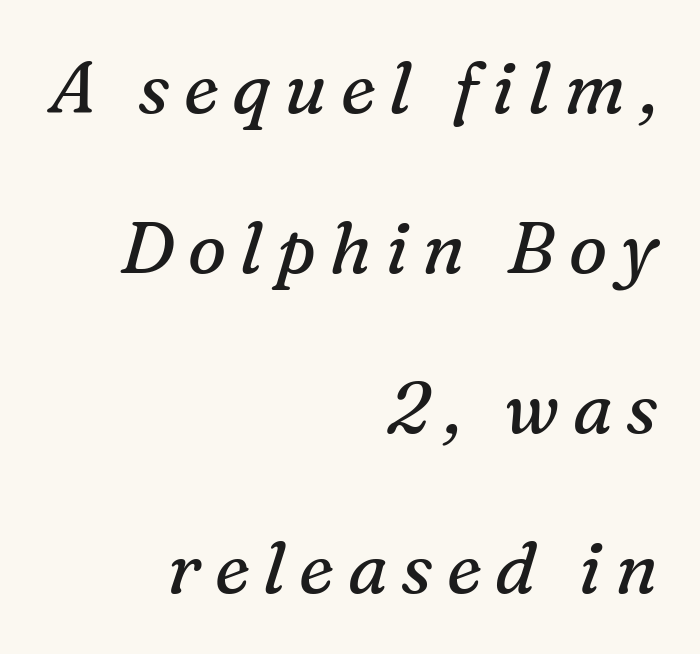
Q: Is the text bold? A: No.
Q: Is the text italic (slanted)? A: Yes, it leans right by about 16 degrees.
Q: Is the typeface a serif or a sans-serif typeface? A: Serif.
Q: Is the text underlined? A: No.
Q: How is the paragraph aligned? A: Right-aligned.
Q: Is the spacing between lines tight, normal or loose? A: Loose.
Q: Width (condensed, normal, or wide)? A: Normal.
Q: Stroke contrast? A: Medium.
Q: x-height? A: Medium.
Q: Monospaced? A: No.
